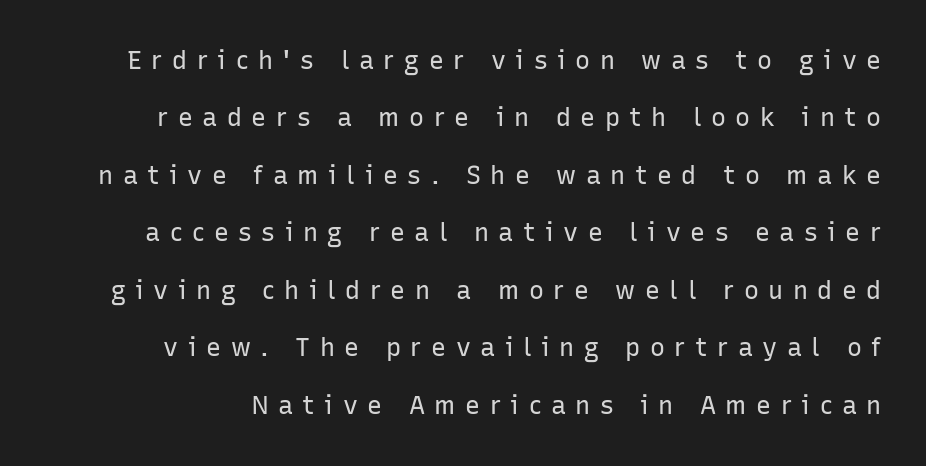
{"italic": "no", "bold": "no", "underline": "no", "line_spacing": "loose", "line_spacing_ratio": 2.3, "letter_spacing": "wide", "letter_spacing_em": 0.38, "glyph_px": 25}
